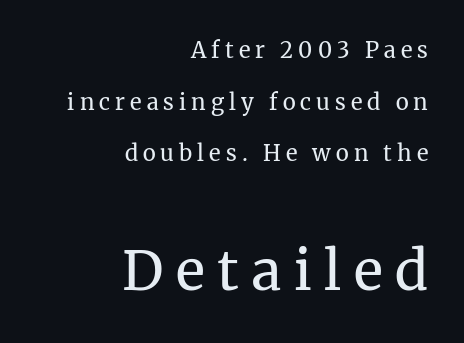
{"serif": "yes", "italic": "no", "bold": "no", "weight": "regular", "width": "normal", "stroke_contrast": "medium", "x_height": "medium", "monospaced": "no", "underline": "no", "align": "right", "line_spacing": "loose", "line_spacing_ratio": 2.35, "letter_spacing": "wide", "letter_spacing_em": 0.23, "larger_block": "second", "size_ratio": 2.5, "glyph_px": 55}
